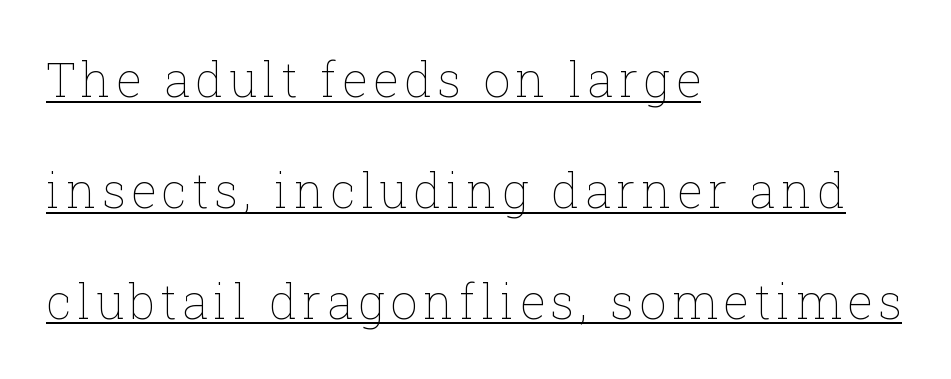
{"italic": "no", "bold": "no", "weight": "thin", "width": "normal", "stroke_contrast": "low", "x_height": "medium", "monospaced": "no", "underline": "yes", "align": "left", "line_spacing": "loose", "line_spacing_ratio": 2.31, "glyph_px": 48}
